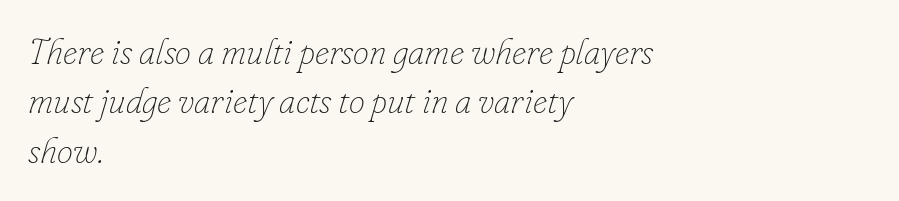
Q: Is the text bold? A: No.
Q: Is the text italic (slanted)? A: Yes, it leans right by about 16 degrees.
Q: Is the text underlined? A: No.
Q: How is the paragraph aligned? A: Left-aligned.
Q: Is the spacing between letters normal or unusually wide? A: Normal.
Q: Is the spacing between lines tight, normal or loose? A: Normal.
Q: Width (condensed, normal, or wide)? A: Normal.
Q: Stroke contrast? A: Low.
Q: x-height? A: Small.
Q: Monospaced? A: No.
